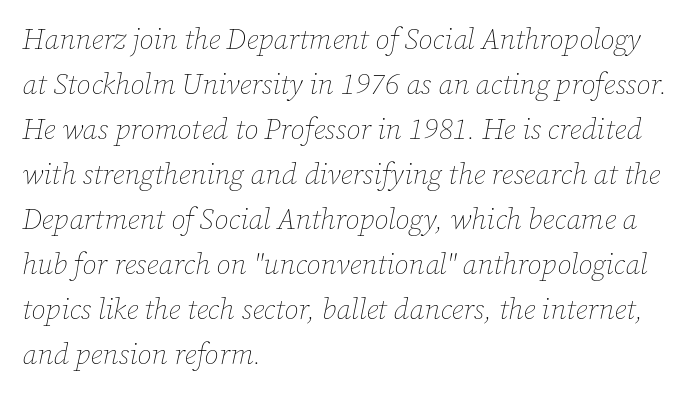
The image shows 29 px thin type, italic (leaning right); set left-aligned, normal line spacing (1.55x), normal letter spacing, not underlined; low stroke contrast and a medium x-height.
